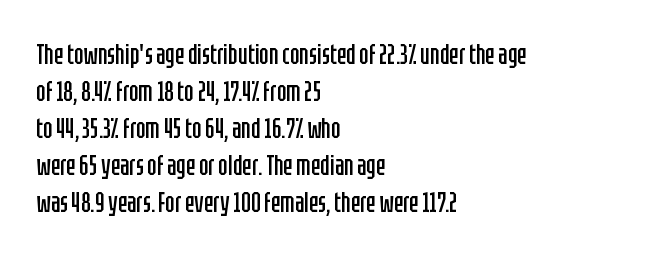
Q: Is the text bold? A: No.
Q: Is the text italic (slanted)? A: No, it is upright.
Q: Is the typeface a serif or a sans-serif typeface? A: Sans-serif.
Q: Is the text underlined? A: No.
Q: How is the paragraph aligned? A: Left-aligned.
Q: Is the spacing between letters normal or unusually wide? A: Normal.
Q: Is the spacing between lines tight, normal or loose? A: Normal.
Q: Width (condensed, normal, or wide)? A: Condensed.
Q: Stroke contrast? A: Low.
Q: x-height? A: Large.
Q: Monospaced? A: No.
